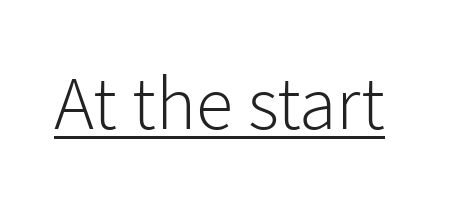
The passage shown is typed in a proportional face where columns would drift. No letter is thick-stroked: the sample isn't bold. This sample uses a sans-serif face. Does the lettering tilt? It doesn't — this is upright. This is underlined copy, the kind a proofreader might mark for attention.
